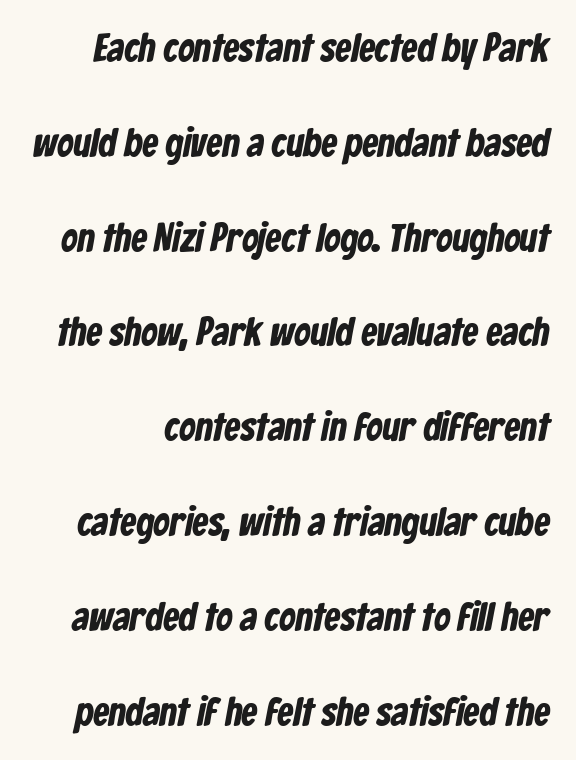
Q: Is the typeface a serif or a sans-serif typeface? A: Sans-serif.
Q: Is the text underlined? A: No.
Q: Is the spacing between letters normal or unusually wide? A: Normal.
Q: Is the spacing between lines tight, normal or loose? A: Loose.
Q: Width (condensed, normal, or wide)? A: Condensed.
Q: Stroke contrast? A: Low.
Q: x-height? A: Medium.
Q: Monospaced? A: No.
